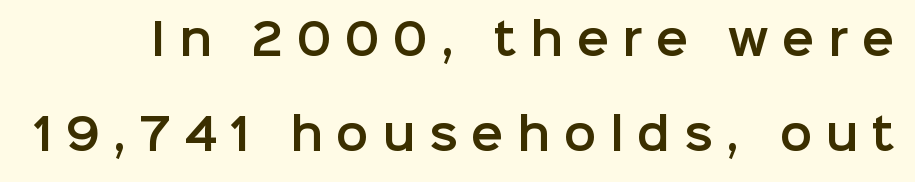
The image shows 43 px sans-serif type, upright; set loose line spacing (2.21x), unusually wide letter spacing (+0.31 em), not underlined; low stroke contrast and a medium x-height.
